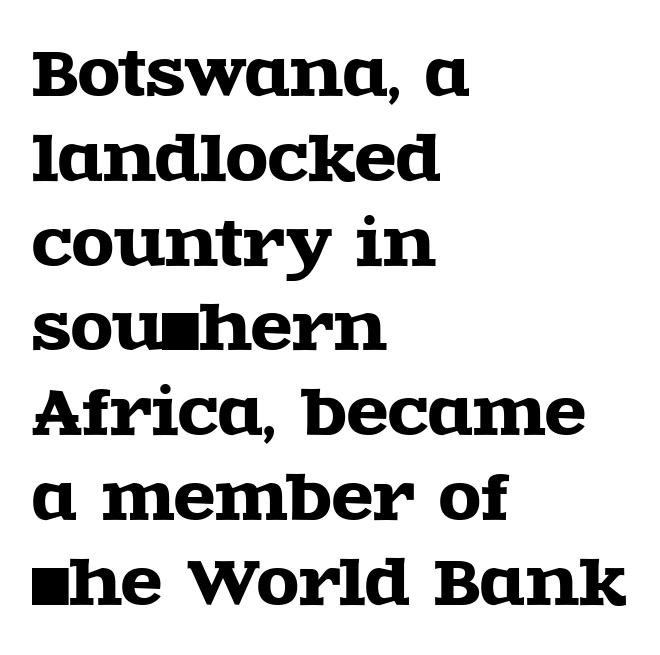
{"serif": "yes", "italic": "no", "width": "wide", "x_height": "large", "monospaced": "no", "underline": "no", "align": "left", "line_spacing": "normal", "line_spacing_ratio": 1.39, "letter_spacing": "normal", "letter_spacing_em": 0.0, "glyph_px": 61}
